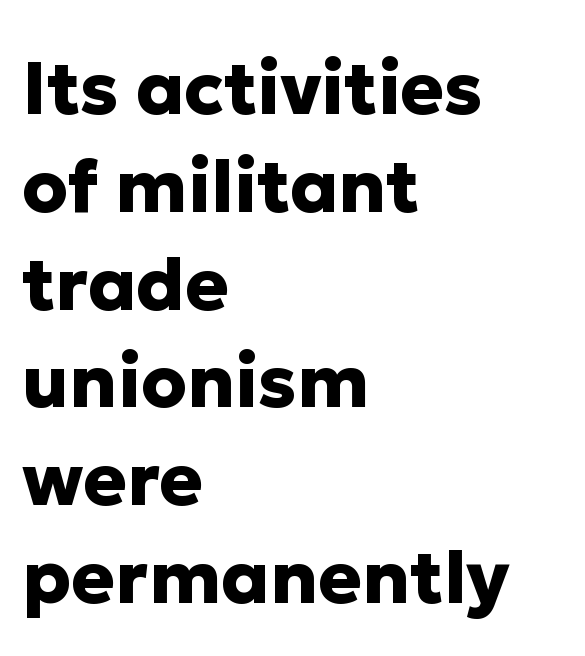
Thick stems and heavy bowls — unmistakably bold. The letters sit at their default tracking, neither squeezed nor spread. This rendering features lettering with no underline. Are there feet on the stems? There aren't — it's a sans.
